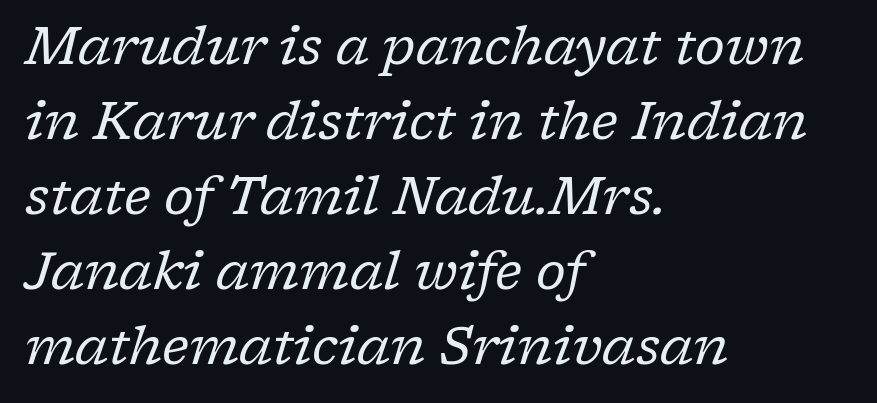
The image shows 52 px regular-weight serif type, italic (leaning right); set left-aligned, normal line spacing (1.44x), normal letter spacing, not underlined; low stroke contrast and a medium x-height.
